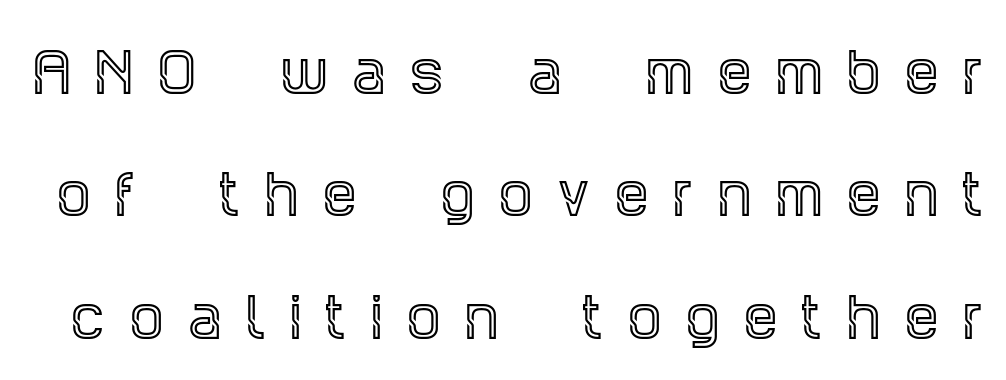
Q: Is the text italic (slanted)? A: No, it is upright.
Q: Is the typeface a serif or a sans-serif typeface? A: Serif.
Q: Is the text underlined? A: No.
Q: Is the spacing between letters normal or unusually wide? A: Unusually wide.
Q: Is the spacing between lines tight, normal or loose? A: Loose.
Q: Width (condensed, normal, or wide)? A: Condensed.
Q: x-height? A: Large.
Q: Monospaced? A: No.
